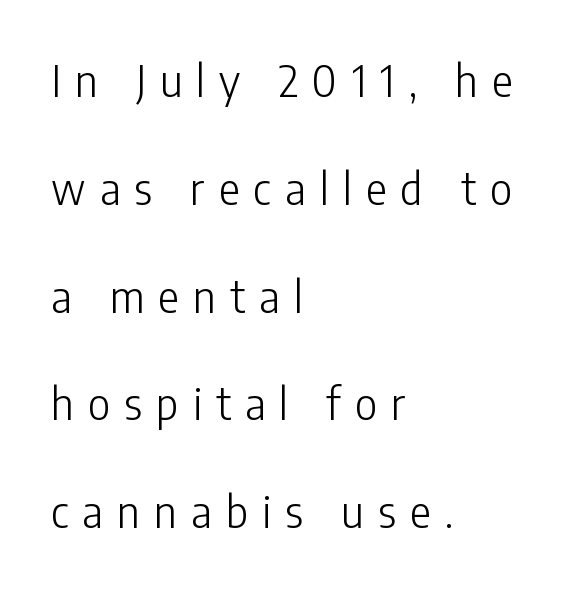
{"serif": "no", "italic": "no", "bold": "no", "weight": "light", "width": "condensed", "stroke_contrast": "low", "x_height": "medium", "monospaced": "no", "underline": "no", "align": "left", "line_spacing": "loose", "line_spacing_ratio": 2.45, "letter_spacing": "wide", "letter_spacing_em": 0.32, "glyph_px": 44}
